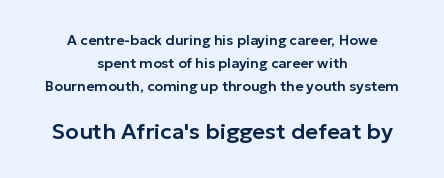
The image shows 22 px text type, upright; set centered, normal line spacing (1.63x), normal letter spacing, not underlined; the second (bottom) block is 1.57x larger.
